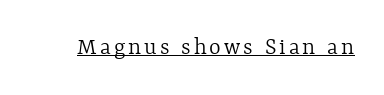
Q: Is the text bold? A: No.
Q: Is the text italic (slanted)? A: No, it is upright.
Q: Is the text underlined? A: Yes.
